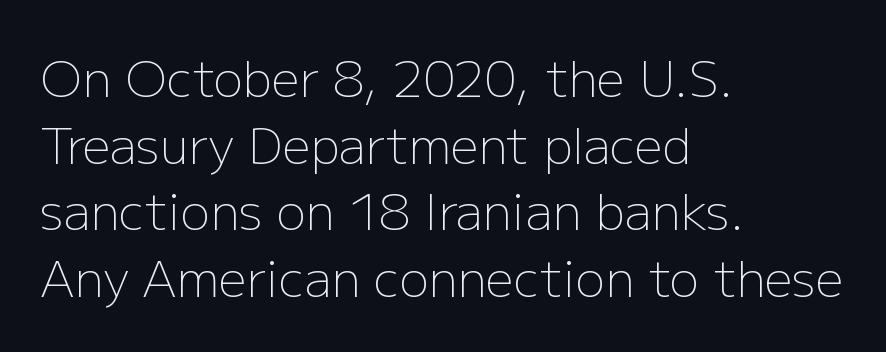
Decoration check: the copy has no underline. Tall strokes in this sample are plumb rather than angled. Is this a fixed-width face? No — the glyphs have proportional, varying widths. A typesetter would call this zero additional tracking.
